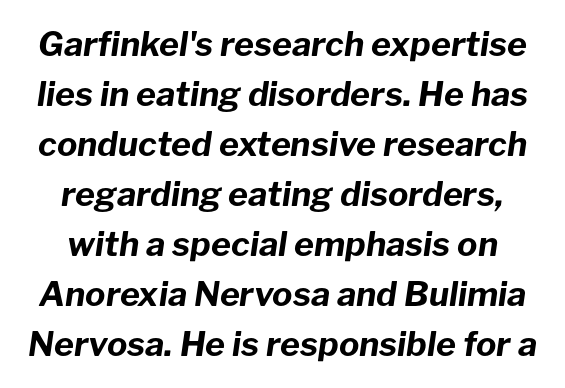
The image shows 34 px bold type, italic (leaning right); set normal line spacing (1.47x), normal letter spacing, not underlined; low stroke contrast and a medium x-height.
